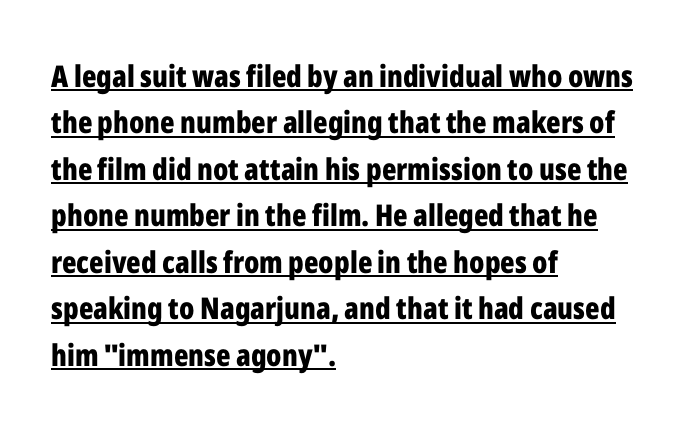
Q: Is the text bold? A: Yes.
Q: Is the text italic (slanted)? A: No, it is upright.
Q: Is the typeface a serif or a sans-serif typeface? A: Sans-serif.
Q: Is the text underlined? A: Yes.
Q: How is the paragraph aligned? A: Left-aligned.
Q: Is the spacing between letters normal or unusually wide? A: Normal.
Q: Is the spacing between lines tight, normal or loose? A: Normal.
Q: Width (condensed, normal, or wide)? A: Condensed.
Q: Stroke contrast? A: Low.
Q: x-height? A: Medium.
Q: Monospaced? A: No.
